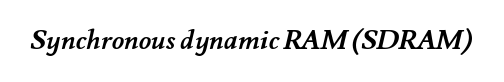
{"bold": "yes", "underline": "no", "letter_spacing": "normal", "letter_spacing_em": 0.0, "glyph_px": 27}
